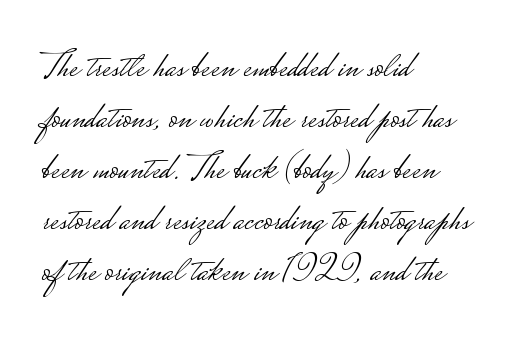
Q: Is the text bold? A: No.
Q: Is the text italic (slanted)? A: Yes.
Q: Is the typeface a serif or a sans-serif typeface? A: Sans-serif.
Q: Is the text underlined? A: No.
Q: How is the paragraph aligned? A: Left-aligned.
Q: Is the spacing between letters normal or unusually wide? A: Normal.
Q: Is the spacing between lines tight, normal or loose? A: Normal.
Q: Width (condensed, normal, or wide)? A: Wide.
Q: Stroke contrast? A: Low.
Q: Monospaced? A: No.
